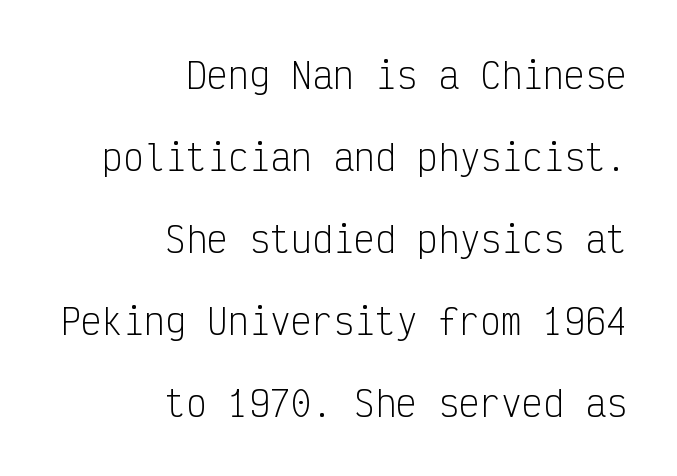
Q: Is the text bold? A: No.
Q: Is the text italic (slanted)? A: No, it is upright.
Q: Is the typeface a serif or a sans-serif typeface? A: Sans-serif.
Q: Is the text underlined? A: No.
Q: How is the paragraph aligned? A: Right-aligned.
Q: Is the spacing between letters normal or unusually wide? A: Normal.
Q: Is the spacing between lines tight, normal or loose? A: Loose.
Q: Width (condensed, normal, or wide)? A: Condensed.
Q: Stroke contrast? A: Low.
Q: x-height? A: Medium.
Q: Monospaced? A: Yes.
